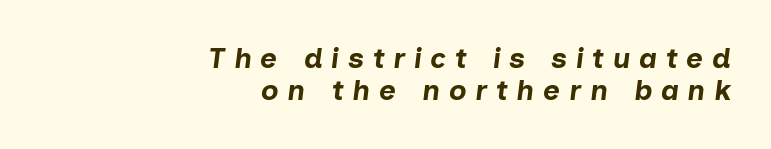
The image shows 29 px bold type, italic (leaning right); set right-aligned, tight line spacing (1.12x), unusually wide letter spacing (+0.3 em), not underlined; low stroke contrast and a medium x-height.
